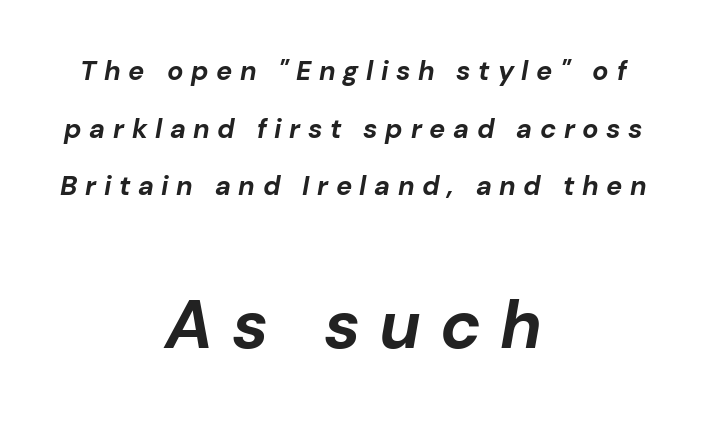
Q: Is the text bold? A: Yes.
Q: Is the text italic (slanted)? A: Yes, it leans right by about 10 degrees.
Q: Is the text underlined? A: No.
Q: How is the paragraph aligned? A: Centered.
Q: Is the spacing between letters normal or unusually wide? A: Unusually wide.
Q: Is the spacing between lines tight, normal or loose? A: Loose.
Q: Which block of text is set in a larger size, the first (top) or the second (bottom)? A: The second (bottom) one.
Q: Width (condensed, normal, or wide)? A: Normal.
Q: Stroke contrast? A: Low.
Q: x-height? A: Medium.
Q: Monospaced? A: No.
